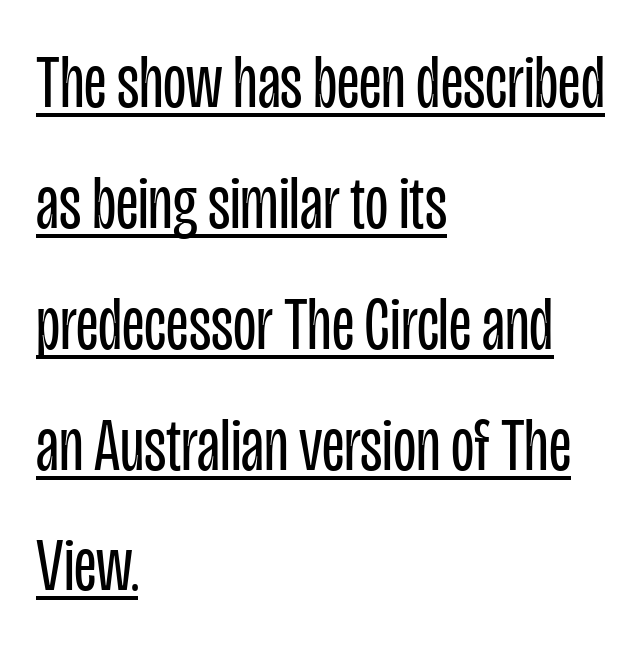
{"serif": "no", "italic": "no", "bold": "no", "weight": "regular", "width": "condensed", "stroke_contrast": "low", "x_height": "large", "monospaced": "no", "underline": "yes", "align": "left", "line_spacing": "normal", "line_spacing_ratio": 1.59, "letter_spacing": "normal", "letter_spacing_em": 0.0, "glyph_px": 76}
